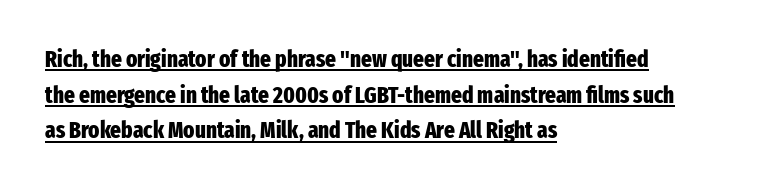
Q: Is the text bold? A: Yes.
Q: Is the text italic (slanted)? A: No, it is upright.
Q: Is the text underlined? A: Yes.
Q: How is the paragraph aligned? A: Left-aligned.
Q: Is the spacing between letters normal or unusually wide? A: Normal.
Q: Is the spacing between lines tight, normal or loose? A: Normal.
